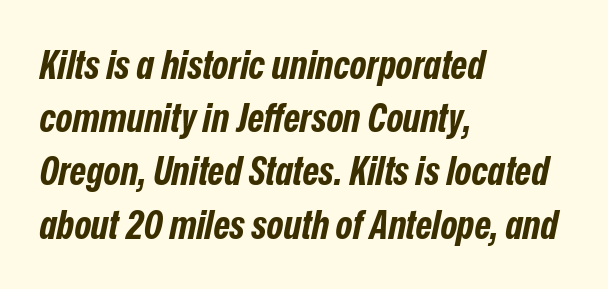
{"italic": "yes", "lean": "right", "slant_degrees": 12, "bold": "yes", "weight": "bold", "width": "condensed", "stroke_contrast": "low", "x_height": "medium", "monospaced": "no", "underline": "no", "align": "left", "line_spacing": "normal", "line_spacing_ratio": 1.33, "letter_spacing": "normal", "letter_spacing_em": 0.0, "glyph_px": 40}
